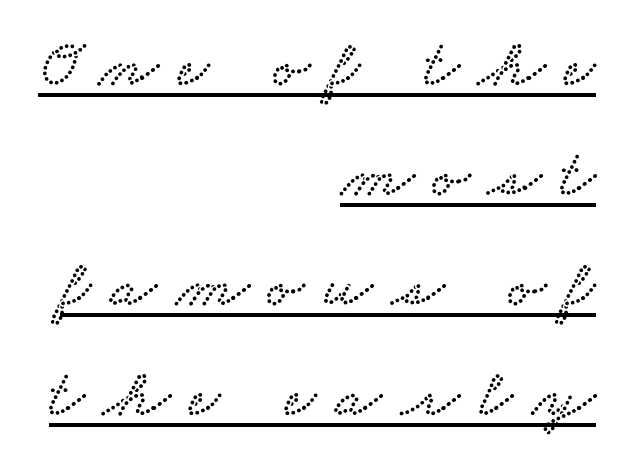
Q: Is the typeface a serif or a sans-serif typeface? A: Serif.
Q: Is the text underlined? A: Yes.
Q: How is the paragraph aligned? A: Right-aligned.
Q: Is the spacing between letters normal or unusually wide? A: Unusually wide.
Q: Is the spacing between lines tight, normal or loose? A: Normal.
Q: Width (condensed, normal, or wide)? A: Wide.
Q: Stroke contrast? A: Low.
Q: x-height? A: Small.
Q: Monospaced? A: No.
